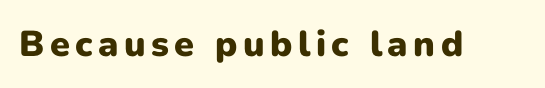
{"serif": "no", "italic": "no", "bold": "yes", "weight": "heavy", "width": "normal", "stroke_contrast": "low", "x_height": "medium", "monospaced": "no", "underline": "no", "glyph_px": 36}
